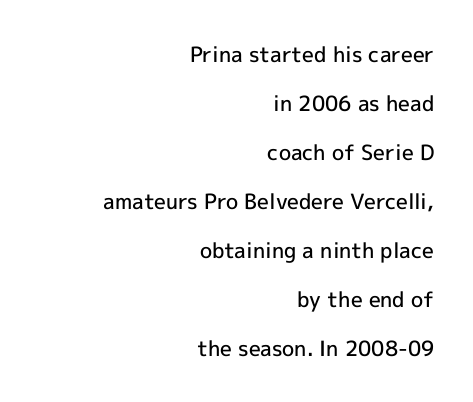
Q: Is the text bold? A: Semi-bold.
Q: Is the text italic (slanted)? A: No, it is upright.
Q: Is the text underlined? A: No.
Q: How is the paragraph aligned? A: Right-aligned.
Q: Is the spacing between letters normal or unusually wide? A: Normal.
Q: Is the spacing between lines tight, normal or loose? A: Loose.
